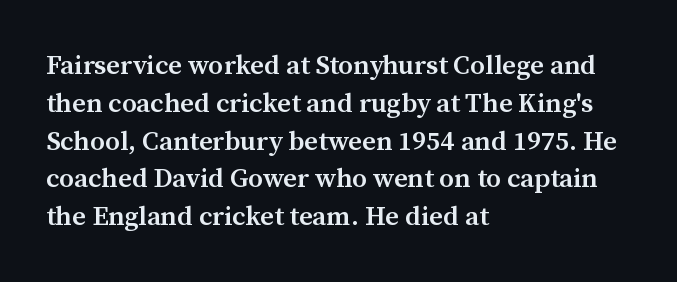
Short note: letters normally spaced. In terms of weight, the rendering is demibold, just under bold. Students, observe: this is what conventionally led text looks like. The typography opts for an upright posture over an oblique one. Each line starts at the same left margin while the right side varies. Check the space under the baseline: it is left empty.
